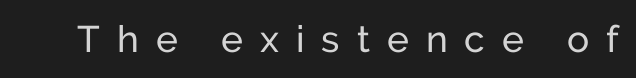
Q: Is the text italic (slanted)? A: No, it is upright.
Q: Is the typeface a serif or a sans-serif typeface? A: Sans-serif.
Q: Is the text underlined? A: No.
Q: Is the spacing between letters normal or unusually wide? A: Unusually wide.
Q: Width (condensed, normal, or wide)? A: Normal.
Q: Stroke contrast? A: Low.
Q: x-height? A: Medium.
Q: Monospaced? A: No.
